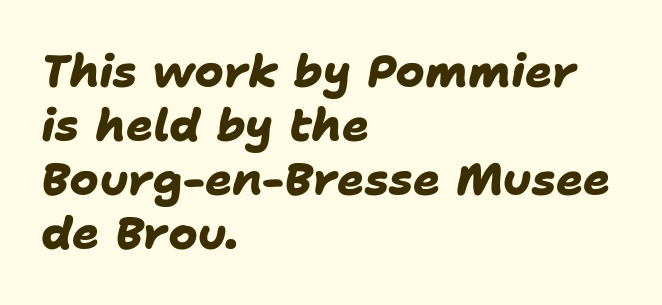
The image shows 45 px heavy sans-serif type; set left-aligned, line spacing 1.2x, normal letter spacing, not underlined; low stroke contrast and a medium x-height.
